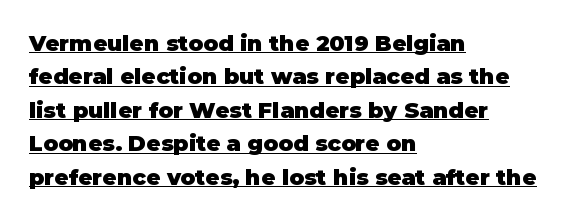
{"italic": "no", "bold": "yes", "underline": "yes", "align": "left", "line_spacing": "normal", "line_spacing_ratio": 1.52, "letter_spacing": "normal", "letter_spacing_em": 0.0, "glyph_px": 22}
